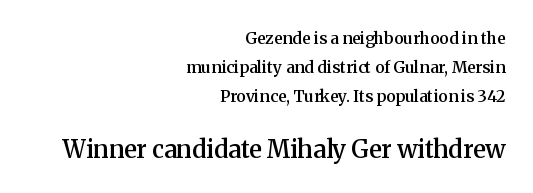
Q: Is the text bold? A: Semi-bold.
Q: Is the text italic (slanted)? A: No, it is upright.
Q: Is the text underlined? A: No.
Q: How is the paragraph aligned? A: Right-aligned.
Q: Is the spacing between letters normal or unusually wide? A: Normal.
Q: Which block of text is set in a larger size, the first (top) or the second (bottom)? A: The second (bottom) one.
